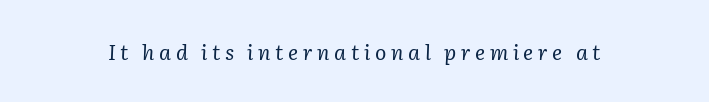
The image shows 21 px text type, italic (leaning right); set unusually wide letter spacing (+0.22 em), not underlined.
